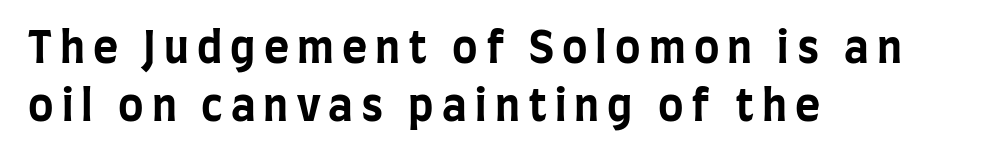
{"serif": "no", "italic": "no", "bold": "yes", "weight": "bold", "width": "condensed", "stroke_contrast": "low", "x_height": "large", "monospaced": "no", "underline": "no", "align": "left", "line_spacing": "normal", "line_spacing_ratio": 1.34, "glyph_px": 43}
